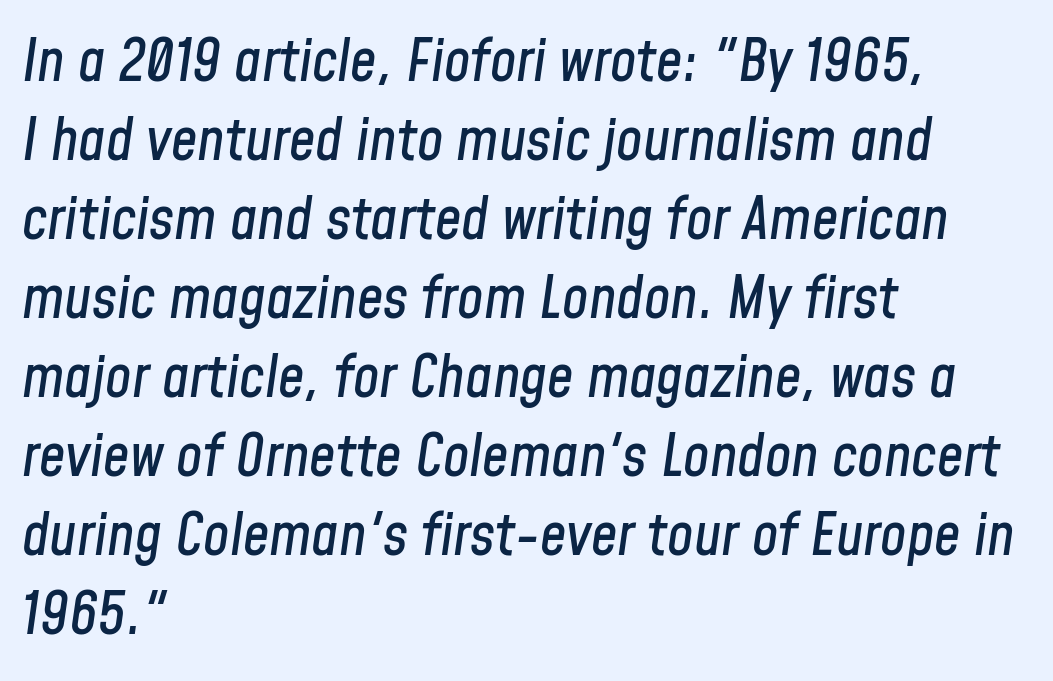
{"italic": "yes", "lean": "right", "slant_degrees": 8, "width": "condensed", "stroke_contrast": "low", "x_height": "medium", "monospaced": "no", "underline": "no", "align": "left", "line_spacing": "normal", "line_spacing_ratio": 1.34, "letter_spacing": "normal", "letter_spacing_em": 0.0, "glyph_px": 59}
